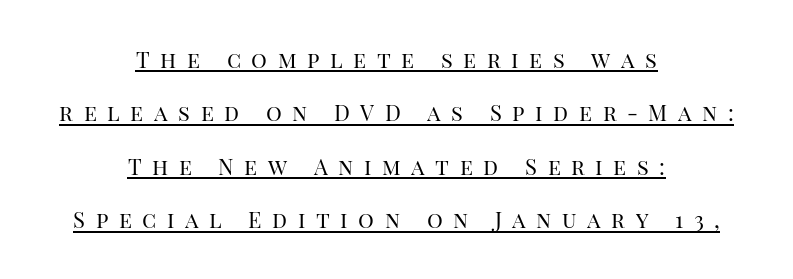
The image shows 22 px text type, upright; set centered, loose line spacing (2.43x), unusually wide letter spacing (+0.48 em), underlined.
